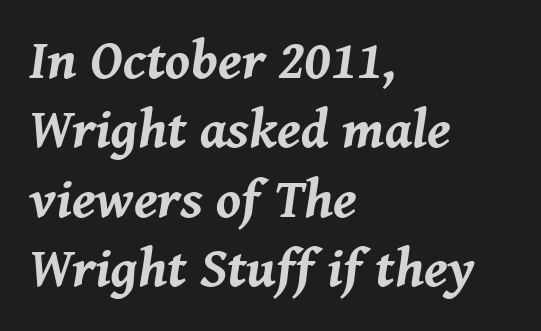
{"italic": "yes", "lean": "right", "slant_degrees": 8, "bold": "yes", "weight": "bold", "width": "normal", "stroke_contrast": "medium", "x_height": "medium", "monospaced": "no", "underline": "no", "align": "left", "line_spacing": "normal", "line_spacing_ratio": 1.26, "letter_spacing": "normal", "letter_spacing_em": 0.0, "glyph_px": 55}
